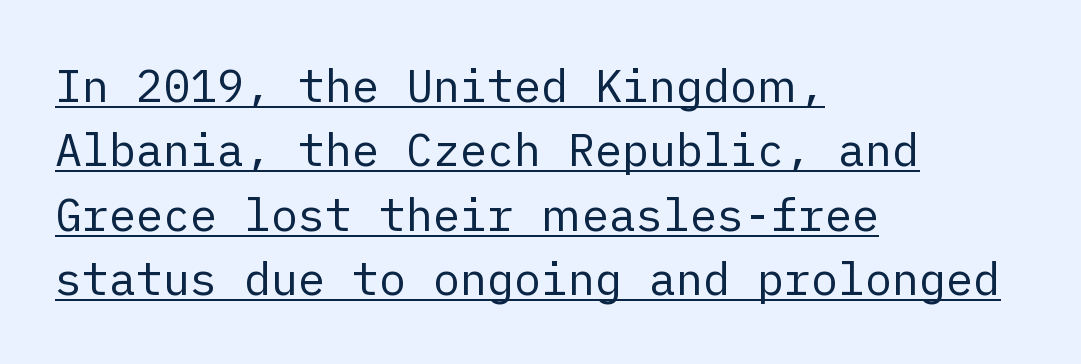
{"serif": "no", "italic": "no", "bold": "no", "weight": "regular", "width": "normal", "stroke_contrast": "low", "x_height": "medium", "underline": "yes", "align": "left", "line_spacing": "normal", "line_spacing_ratio": 1.43, "letter_spacing": "normal", "letter_spacing_em": 0.0, "glyph_px": 45}
